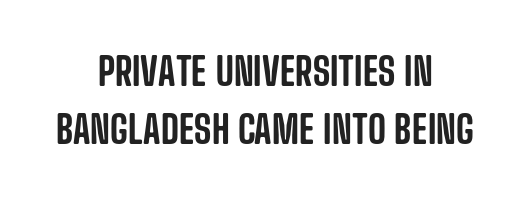
Q: Is the text italic (slanted)? A: No, it is upright.
Q: Is the typeface a serif or a sans-serif typeface? A: Sans-serif.
Q: Is the text underlined? A: No.
Q: How is the paragraph aligned? A: Centered.
Q: Is the spacing between letters normal or unusually wide? A: Normal.
Q: Is the spacing between lines tight, normal or loose? A: Normal.
Q: Width (condensed, normal, or wide)? A: Condensed.
Q: Stroke contrast? A: Low.
Q: x-height? A: Large.
Q: Monospaced? A: No.
